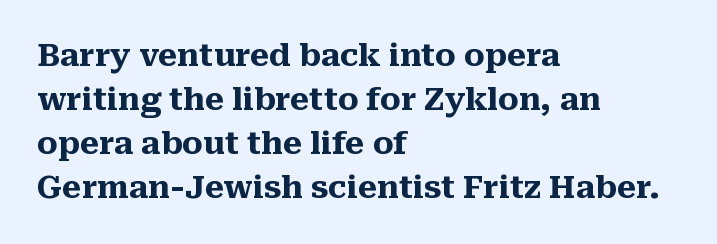
{"serif": "yes", "italic": "no", "bold": "yes", "weight": "heavy", "width": "normal", "stroke_contrast": "medium", "x_height": "medium", "monospaced": "no", "underline": "no", "align": "left", "line_spacing": "normal", "line_spacing_ratio": 1.42, "letter_spacing": "normal", "letter_spacing_em": 0.0, "glyph_px": 31}
